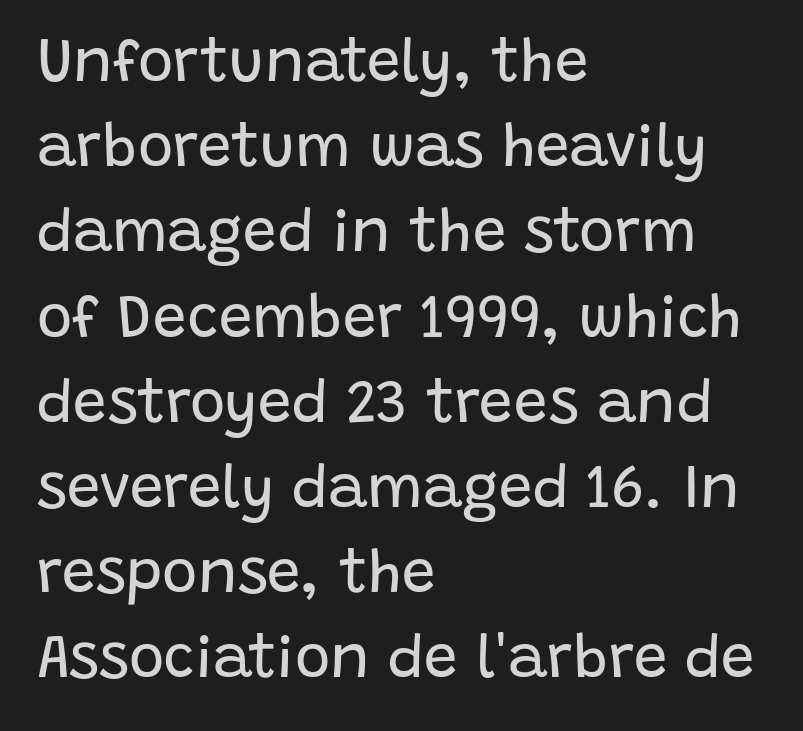
The image shows 60 px regular-weight sans-serif type, upright; set left-aligned, normal line spacing (1.42x), normal letter spacing, not underlined; low stroke contrast and a large x-height.
